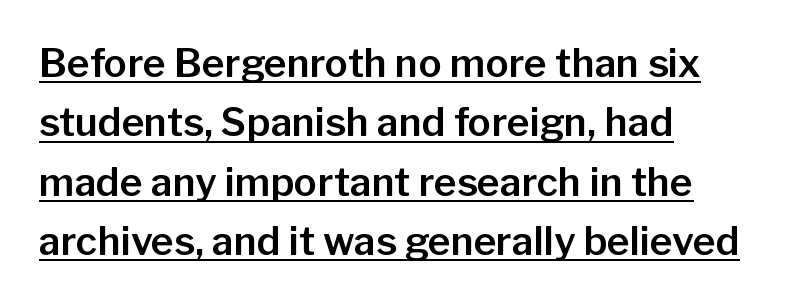
{"serif": "no", "italic": "no", "width": "normal", "stroke_contrast": "low", "x_height": "medium", "monospaced": "no", "underline": "yes", "align": "left", "line_spacing": "normal", "line_spacing_ratio": 1.52, "letter_spacing": "normal", "letter_spacing_em": 0.0, "glyph_px": 39}
